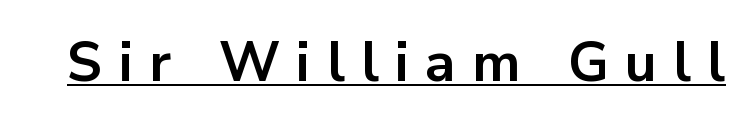
{"serif": "no", "italic": "no", "bold": "yes", "weight": "bold", "width": "normal", "stroke_contrast": "low", "x_height": "medium", "monospaced": "no", "underline": "yes", "letter_spacing": "wide", "letter_spacing_em": 0.3, "glyph_px": 55}
